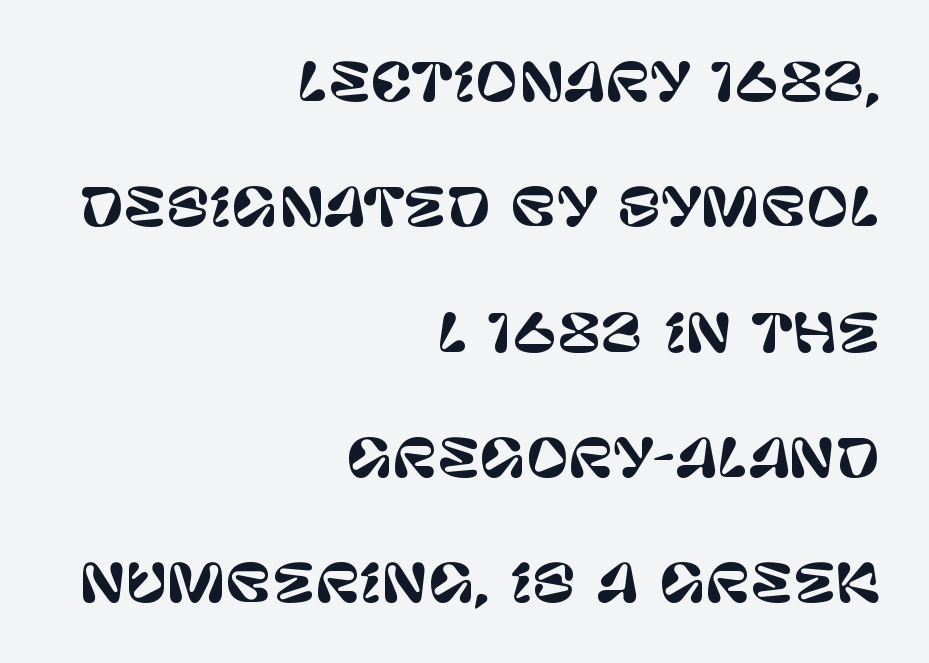
No word sits above an underline. This sample uses plain, unmodified letter spacing. Character widths vary here, with narrow letters taking less room than wide ones. Grotesque or geometric, the face here clearly has no serifs.
